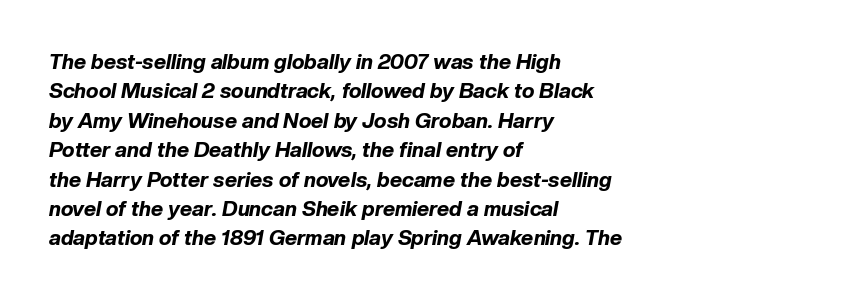
The image shows 21 px bold type, italic (leaning right); set left-aligned, normal line spacing (1.4x), normal letter spacing, not underlined.
